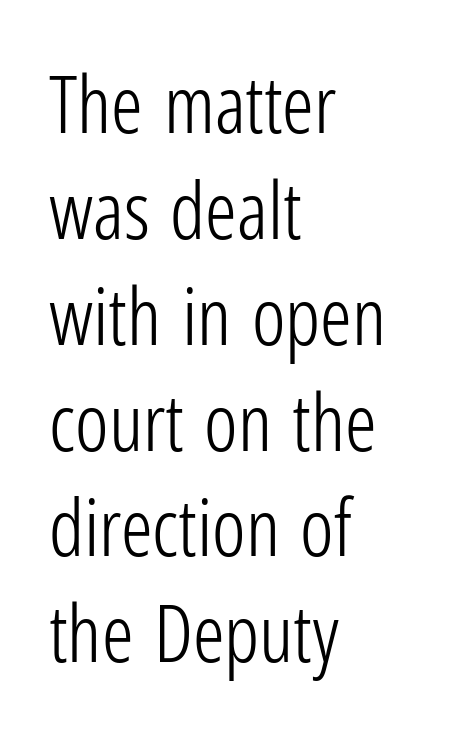
The image shows 79 px light, condensed sans-serif type, upright; set left-aligned, normal line spacing (1.34x), normal letter spacing, not underlined; low stroke contrast and a medium x-height.
